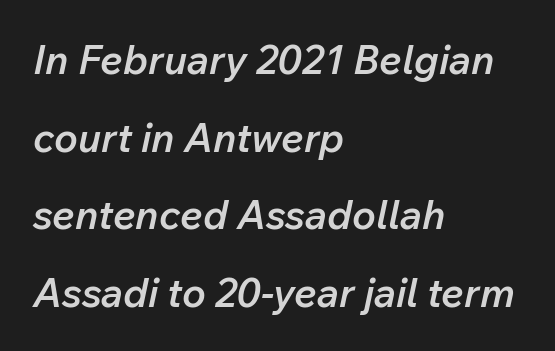
The image shows 40 px semibold type, italic (leaning right); set left-aligned, loose line spacing (1.94x), normal letter spacing, not underlined; low stroke contrast and a medium x-height.
